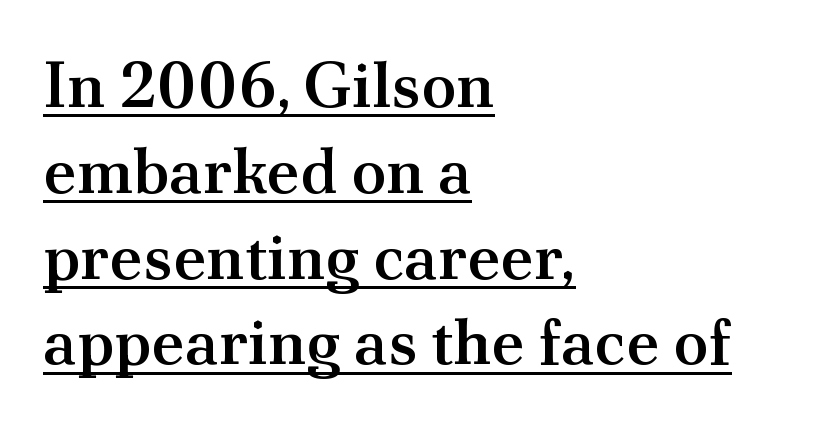
The image shows 64 px semibold serif type, upright; set left-aligned, normal line spacing (1.34x), normal letter spacing, underlined; medium stroke contrast and a small x-height.
